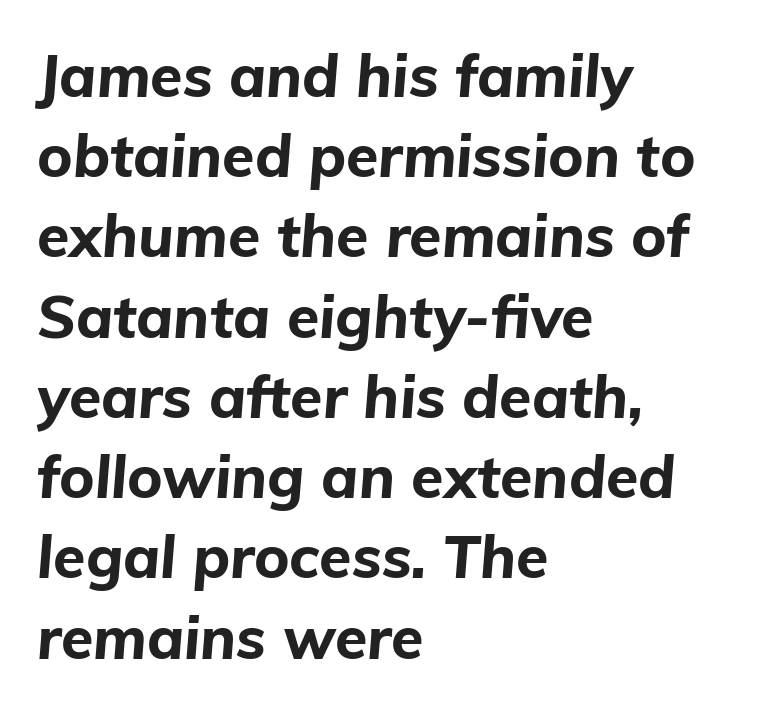
The image shows 59 px bold type, italic (leaning right); set left-aligned, normal line spacing (1.36x), normal letter spacing, not underlined; low stroke contrast and a medium x-height.
